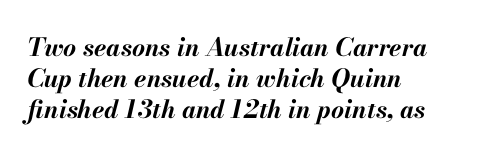
{"italic": "yes", "lean": "right", "slant_degrees": 13, "bold": "yes", "underline": "no", "align": "left", "line_spacing": "normal", "line_spacing_ratio": 1.25, "letter_spacing": "normal", "letter_spacing_em": 0.0, "glyph_px": 25}
